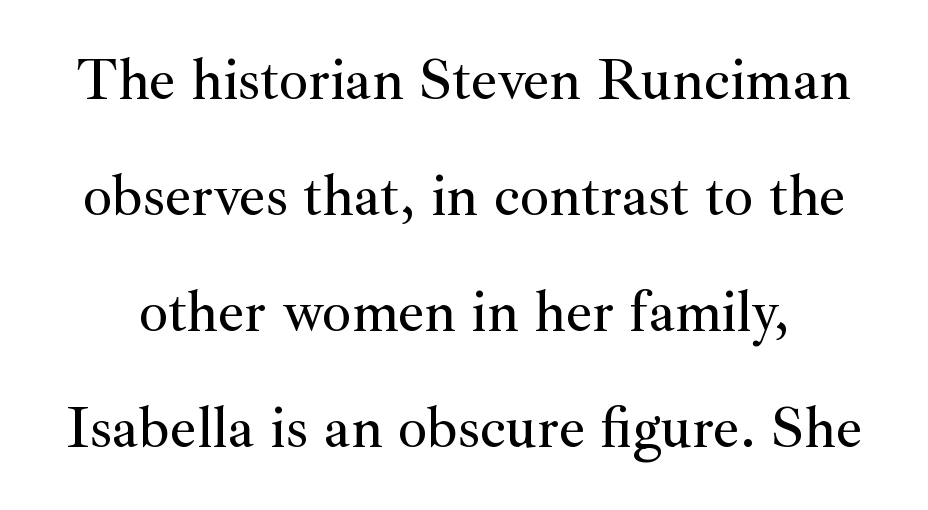
{"serif": "yes", "italic": "no", "width": "normal", "stroke_contrast": "medium", "x_height": "small", "monospaced": "no", "underline": "no", "line_spacing": "loose", "line_spacing_ratio": 2.0, "letter_spacing": "normal", "letter_spacing_em": 0.0, "glyph_px": 58}
